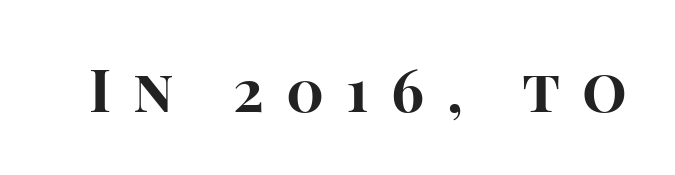
Q: Is the text bold? A: Yes.
Q: Is the text italic (slanted)? A: No, it is upright.
Q: Is the typeface a serif or a sans-serif typeface? A: Sans-serif.
Q: Is the text underlined? A: No.
Q: Is the spacing between letters normal or unusually wide? A: Unusually wide.
Q: Width (condensed, normal, or wide)? A: Normal.
Q: Stroke contrast? A: High.
Q: x-height? A: Large.
Q: Monospaced? A: No.
